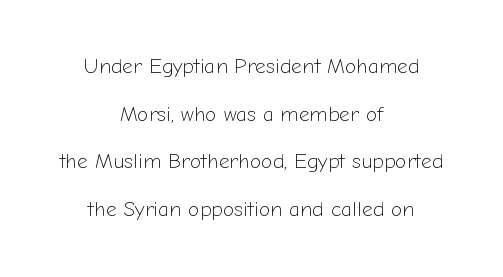
{"italic": "no", "bold": "no", "underline": "no", "align": "center", "line_spacing": "loose", "line_spacing_ratio": 2.27, "letter_spacing": "normal", "letter_spacing_em": 0.0, "glyph_px": 21}
